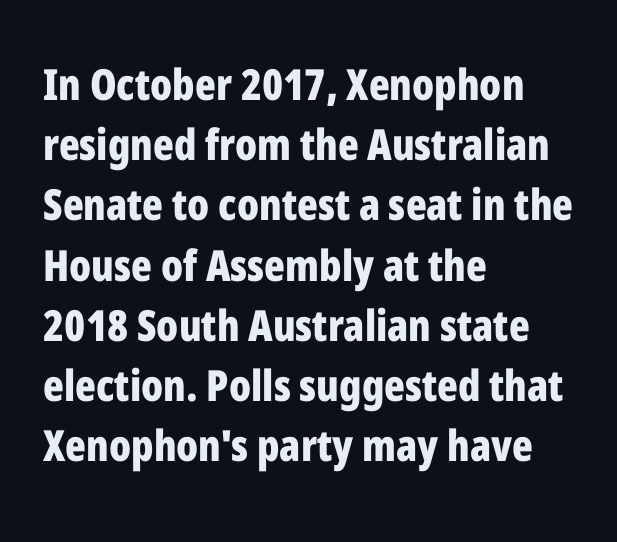
{"serif": "no", "italic": "no", "bold": "yes", "weight": "bold", "width": "condensed", "stroke_contrast": "low", "x_height": "medium", "monospaced": "no", "underline": "no", "align": "left", "line_spacing": "normal", "line_spacing_ratio": 1.4, "letter_spacing": "normal", "letter_spacing_em": 0.0, "glyph_px": 43}
